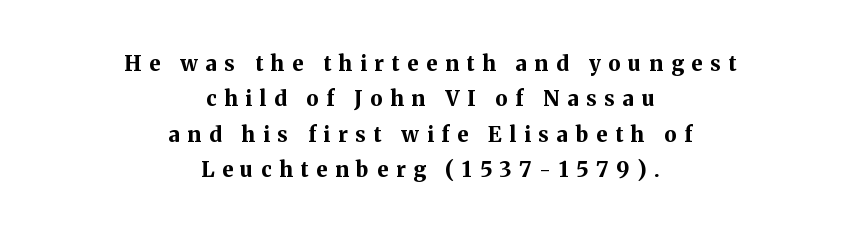
{"italic": "no", "bold": "yes", "underline": "no", "align": "center", "line_spacing": "normal", "line_spacing_ratio": 1.68, "letter_spacing": "wide", "letter_spacing_em": 0.37, "glyph_px": 21}
